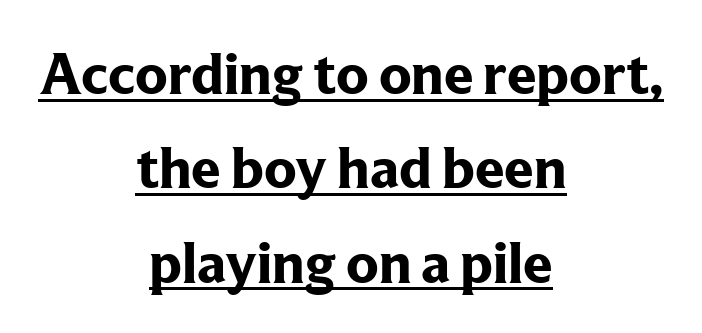
Q: Is the text bold? A: Yes.
Q: Is the text italic (slanted)? A: No, it is upright.
Q: Is the typeface a serif or a sans-serif typeface? A: Serif.
Q: Is the text underlined? A: Yes.
Q: How is the paragraph aligned? A: Centered.
Q: Is the spacing between letters normal or unusually wide? A: Normal.
Q: Is the spacing between lines tight, normal or loose? A: Normal.
Q: Width (condensed, normal, or wide)? A: Normal.
Q: Stroke contrast? A: Low.
Q: x-height? A: Medium.
Q: Monospaced? A: No.
